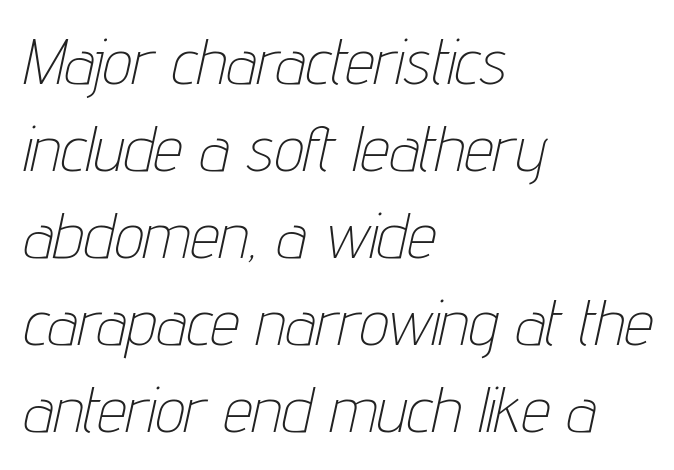
Q: Is the text bold? A: No.
Q: Is the text italic (slanted)? A: Yes, it leans right by about 12 degrees.
Q: Is the text underlined? A: No.
Q: How is the paragraph aligned? A: Left-aligned.
Q: Is the spacing between letters normal or unusually wide? A: Normal.
Q: Is the spacing between lines tight, normal or loose? A: Normal.
Q: Width (condensed, normal, or wide)? A: Condensed.
Q: Stroke contrast? A: Low.
Q: x-height? A: Medium.
Q: Monospaced? A: No.
